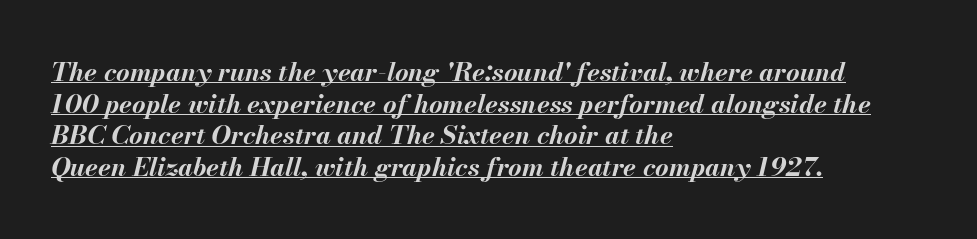
{"italic": "yes", "lean": "right", "slant_degrees": 13, "bold": "yes", "underline": "yes", "align": "left", "line_spacing_ratio": 1.22, "letter_spacing": "normal", "letter_spacing_em": 0.0, "glyph_px": 26}
